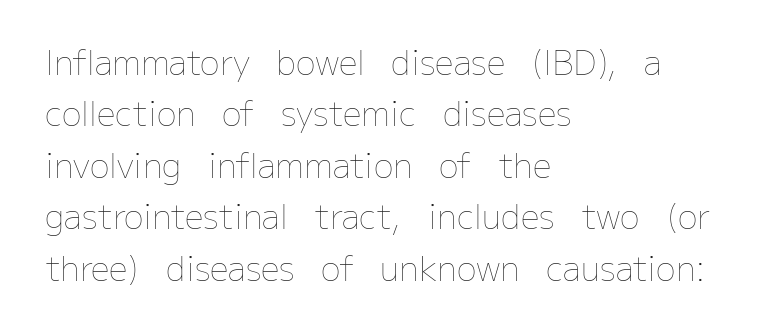
{"italic": "no", "bold": "no", "weight": "thin", "width": "normal", "stroke_contrast": "low", "x_height": "medium", "monospaced": "no", "underline": "no", "align": "left", "line_spacing": "normal", "line_spacing_ratio": 1.56, "letter_spacing": "normal", "letter_spacing_em": 0.0, "glyph_px": 33}
